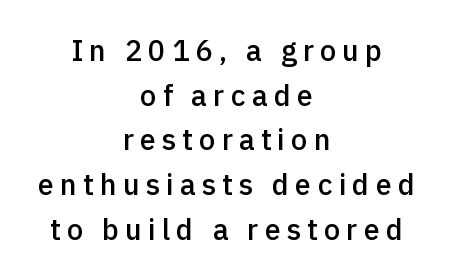
The image shows 29 px semibold sans-serif type, upright; set centered, normal line spacing (1.54x), unusually wide letter spacing (+0.21 em), not underlined; a medium x-height.
